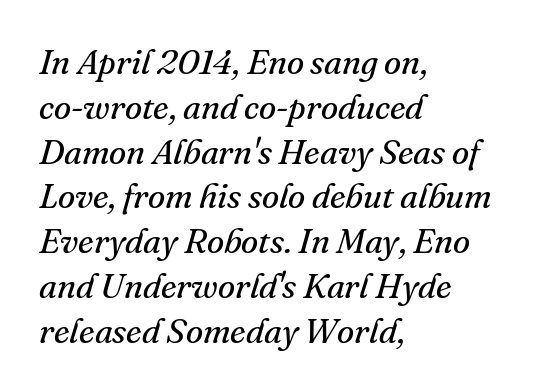
{"serif": "yes", "italic": "yes", "lean": "right", "slant_degrees": 16, "bold": "no", "weight": "regular", "width": "normal", "stroke_contrast": "medium", "x_height": "small", "monospaced": "no", "underline": "no", "align": "left", "line_spacing": "normal", "line_spacing_ratio": 1.28, "letter_spacing": "normal", "letter_spacing_em": 0.0, "glyph_px": 35}
